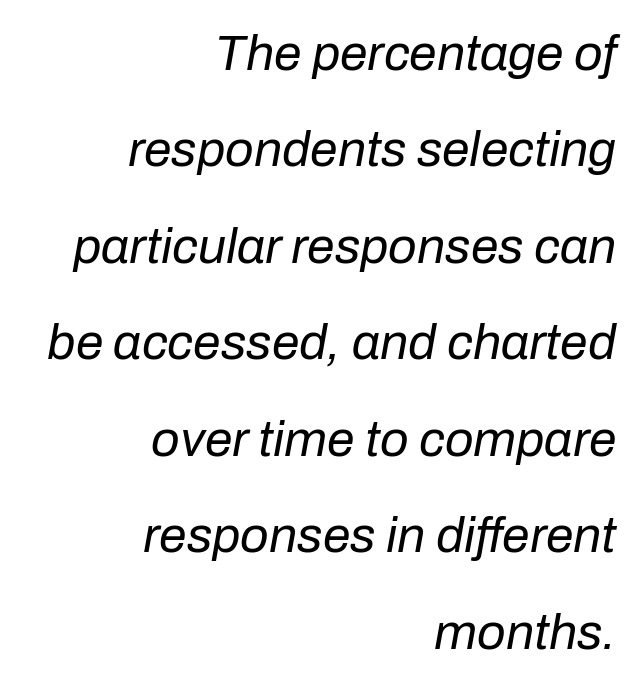
{"italic": "yes", "lean": "right", "slant_degrees": 10, "bold": "no", "weight": "regular", "width": "normal", "stroke_contrast": "low", "x_height": "medium", "monospaced": "no", "underline": "no", "align": "right", "line_spacing": "loose", "line_spacing_ratio": 1.93, "letter_spacing": "normal", "letter_spacing_em": 0.0, "glyph_px": 50}
